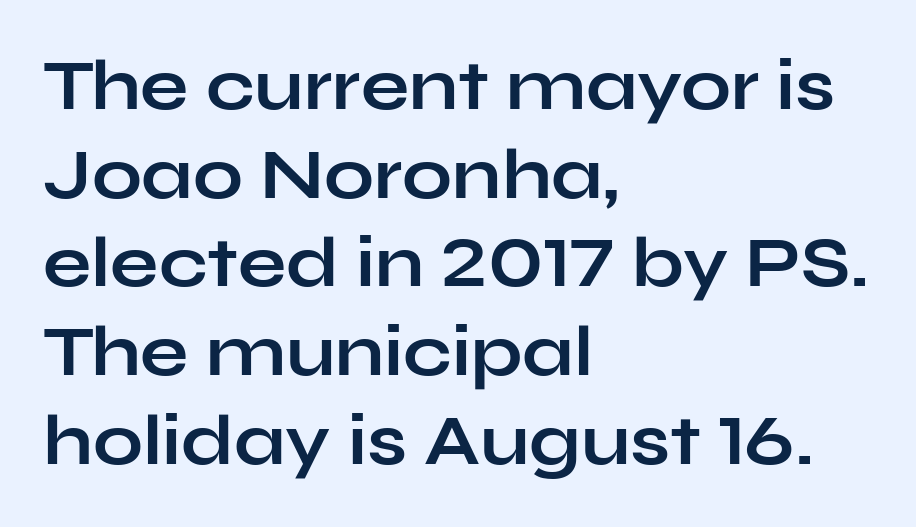
The image shows 71 px bold, wide sans-serif type, upright; set left-aligned, normal line spacing (1.25x), normal letter spacing, not underlined; low stroke contrast and a medium x-height.
